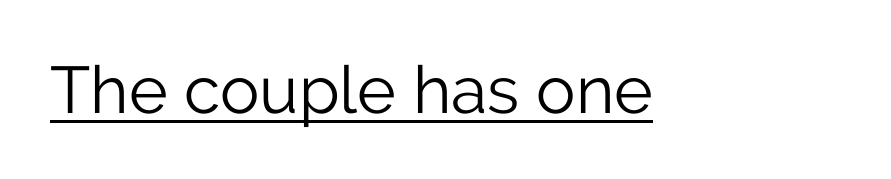
Look at the bottom of the vertical strokes: they stop flat, with no serifs. Unbolded letterforms with no extra heft. The passage shown has conventional tracking throughout. A typesetter would mark this as roman, not italic. The specimen includes a rule beneath the text block's lines.
